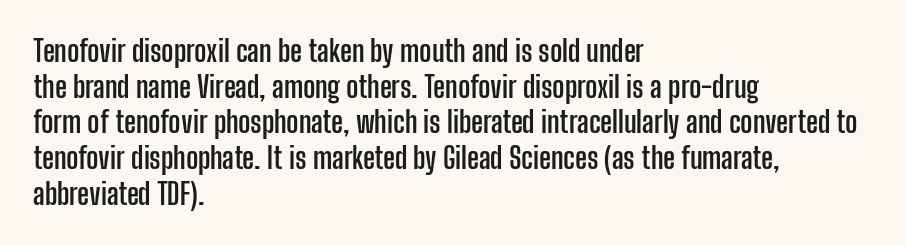
The image shows 29 px semibold, condensed sans-serif type, upright; set left-aligned, line spacing 1.23x, normal letter spacing, not underlined; low stroke contrast and a medium x-height.
